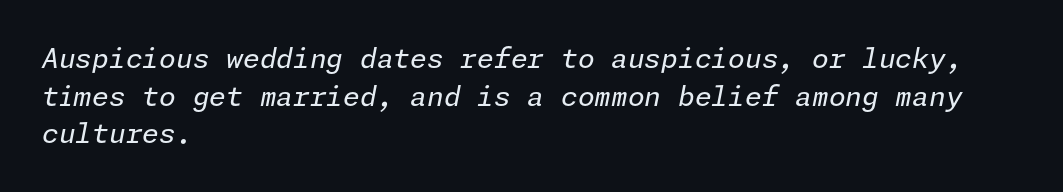
Q: Is the text bold? A: No.
Q: Is the text italic (slanted)? A: Yes, it leans right by about 11 degrees.
Q: Is the text underlined? A: No.
Q: How is the paragraph aligned? A: Left-aligned.
Q: Is the spacing between letters normal or unusually wide? A: Normal.
Q: Is the spacing between lines tight, normal or loose? A: Normal.
